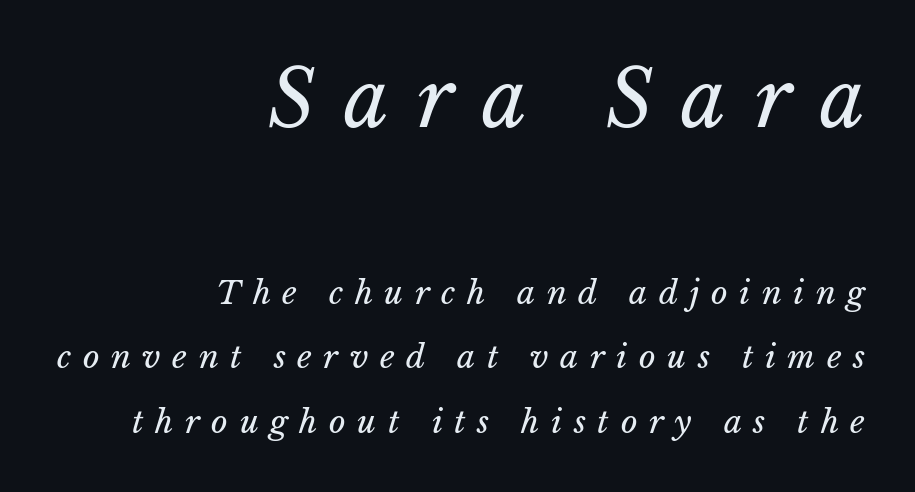
The image shows 79 px regular-weight type, italic (leaning right); set right-aligned, loose line spacing (2.01x), unusually wide letter spacing (+0.36 em), not underlined; the first (top) block is 2.47x larger; low stroke contrast and a medium x-height.
